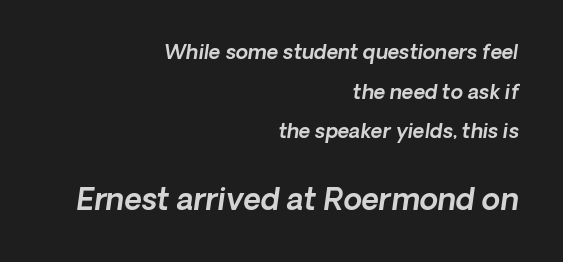
{"serif": "no", "width": "normal", "x_height": "medium", "monospaced": "no", "underline": "no", "align": "right", "line_spacing": "loose", "line_spacing_ratio": 1.98, "letter_spacing": "normal", "letter_spacing_em": 0.0, "larger_block": "second", "size_ratio": 1.5, "glyph_px": 30}
